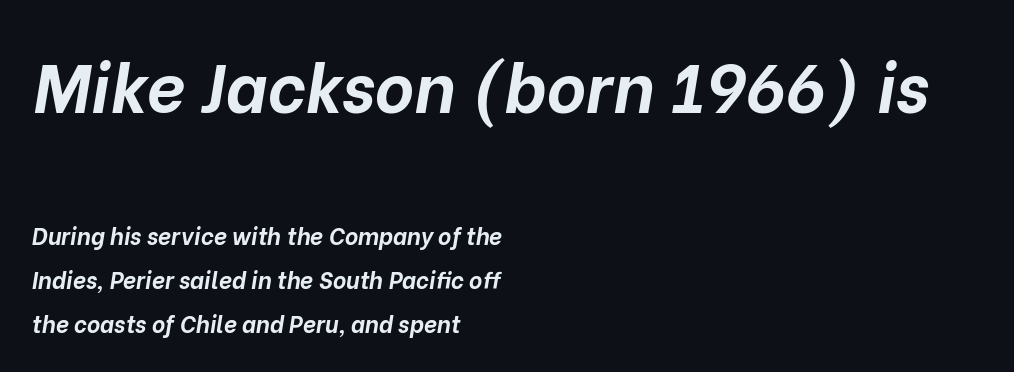
{"italic": "yes", "lean": "right", "slant_degrees": 10, "bold": "yes", "weight": "bold", "width": "normal", "stroke_contrast": "low", "x_height": "medium", "monospaced": "no", "underline": "no", "align": "left", "line_spacing": "loose", "line_spacing_ratio": 1.93, "letter_spacing": "normal", "letter_spacing_em": 0.0, "larger_block": "first", "size_ratio": 2.96, "glyph_px": 68}
